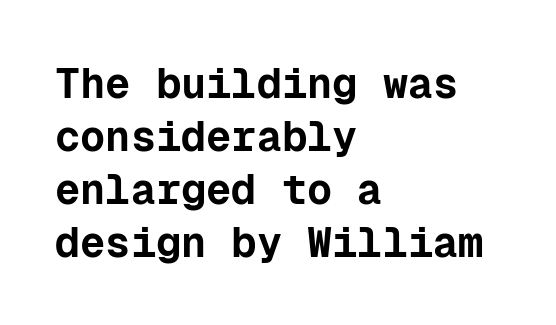
{"serif": "no", "italic": "no", "bold": "yes", "weight": "bold", "width": "normal", "stroke_contrast": "low", "x_height": "medium", "monospaced": "yes", "underline": "no", "align": "left", "line_spacing": "normal", "line_spacing_ratio": 1.26, "letter_spacing": "normal", "letter_spacing_em": 0.0, "glyph_px": 42}
